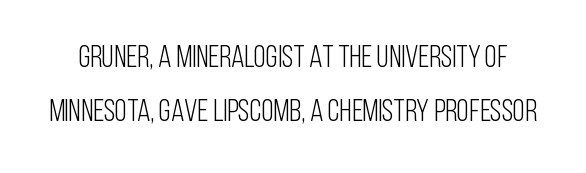
Q: Is the text bold? A: No.
Q: Is the text italic (slanted)? A: No, it is upright.
Q: Is the typeface a serif or a sans-serif typeface? A: Sans-serif.
Q: Is the text underlined? A: No.
Q: Is the spacing between letters normal or unusually wide? A: Normal.
Q: Width (condensed, normal, or wide)? A: Condensed.
Q: Stroke contrast? A: Low.
Q: x-height? A: Large.
Q: Monospaced? A: No.
